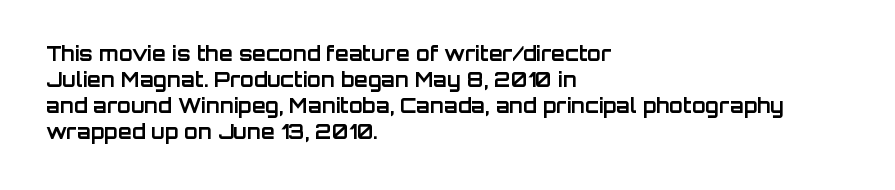
The image shows 20 px bold type, upright; set left-aligned, normal line spacing (1.3x), normal letter spacing, not underlined.
